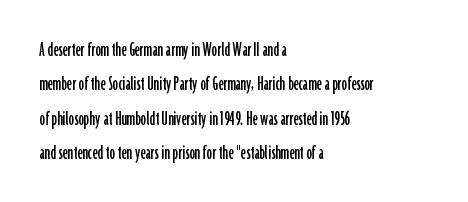
The image shows 22 px text type, upright; set left-aligned, normal line spacing (1.56x), normal letter spacing, not underlined.
